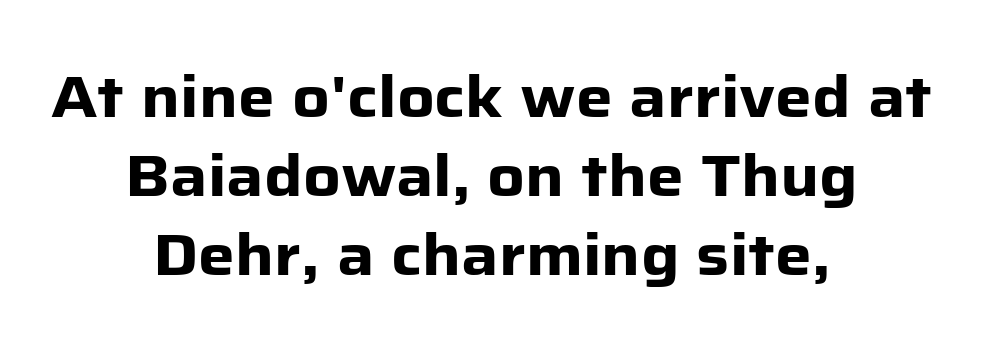
Q: Is the text bold? A: Yes.
Q: Is the text italic (slanted)? A: No, it is upright.
Q: Is the typeface a serif or a sans-serif typeface? A: Sans-serif.
Q: Is the text underlined? A: No.
Q: How is the paragraph aligned? A: Centered.
Q: Is the spacing between letters normal or unusually wide? A: Normal.
Q: Is the spacing between lines tight, normal or loose? A: Normal.
Q: Width (condensed, normal, or wide)? A: Normal.
Q: Stroke contrast? A: Low.
Q: x-height? A: Medium.
Q: Monospaced? A: No.
